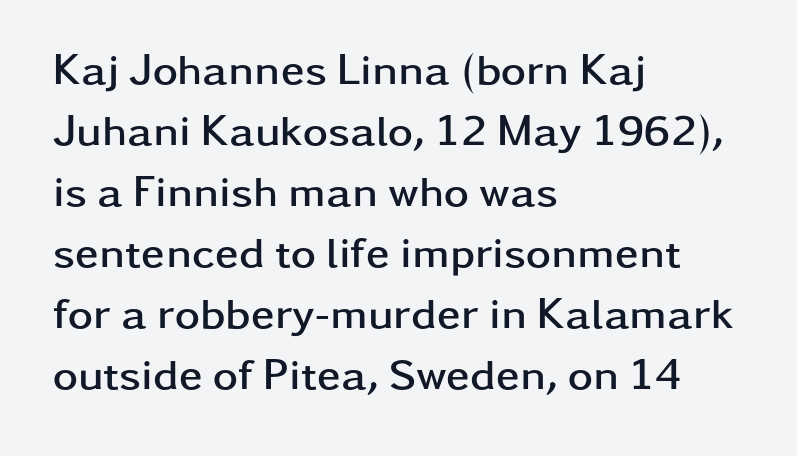
Q: Is the text bold? A: Yes.
Q: Is the text italic (slanted)? A: No, it is upright.
Q: Is the typeface a serif or a sans-serif typeface? A: Sans-serif.
Q: Is the text underlined? A: No.
Q: How is the paragraph aligned? A: Left-aligned.
Q: Is the spacing between letters normal or unusually wide? A: Normal.
Q: Is the spacing between lines tight, normal or loose? A: Normal.
Q: Width (condensed, normal, or wide)? A: Wide.
Q: Stroke contrast? A: Low.
Q: x-height? A: Medium.
Q: Monospaced? A: No.
